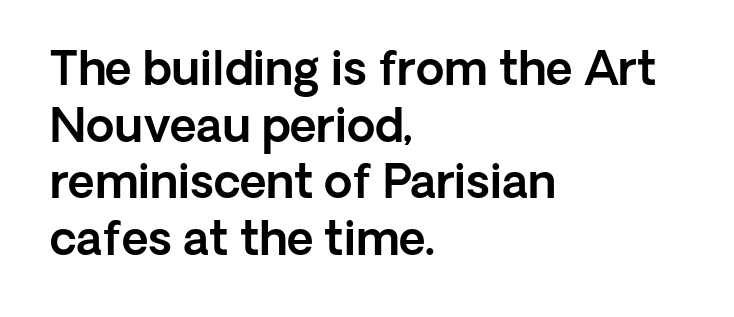
{"serif": "no", "italic": "no", "width": "normal", "x_height": "medium", "monospaced": "no", "underline": "no", "align": "left", "line_spacing_ratio": 1.23, "letter_spacing": "normal", "letter_spacing_em": 0.0, "glyph_px": 46}
